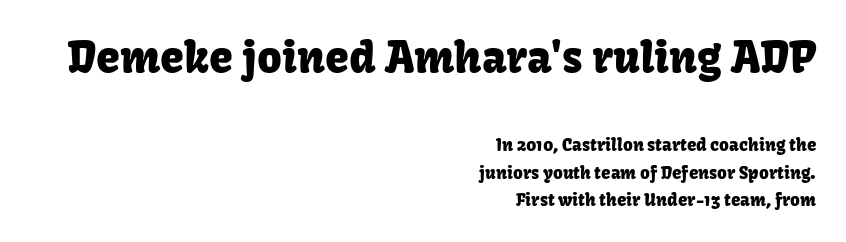
Does the type have serifs? No, each stem ends abruptly. Quick note: underline off. Each line ends at the same right margin while the left side varies. Scale decreases going downward across the two blocks. The letters stand upright; this is a roman face. Leading matches the norm, producing a regular column.
